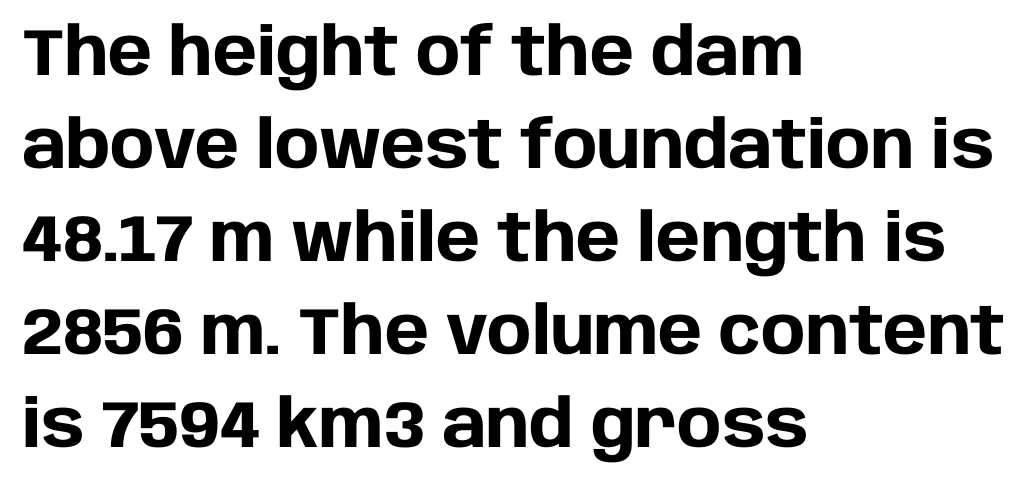
{"serif": "no", "italic": "no", "bold": "yes", "weight": "heavy", "width": "normal", "stroke_contrast": "low", "x_height": "large", "monospaced": "no", "underline": "no", "align": "left", "line_spacing": "normal", "line_spacing_ratio": 1.41, "letter_spacing": "normal", "letter_spacing_em": 0.0, "glyph_px": 66}
